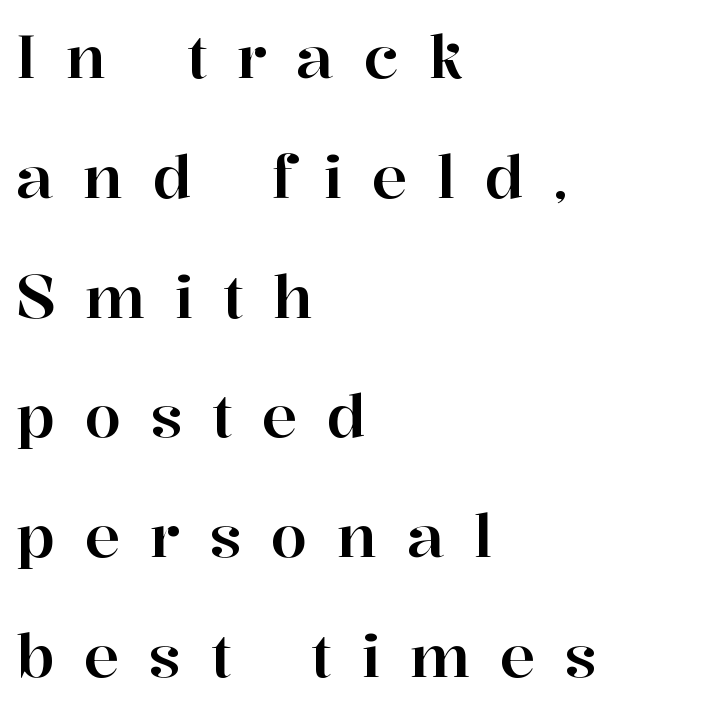
{"serif": "yes", "italic": "no", "width": "normal", "stroke_contrast": "high", "x_height": "medium", "monospaced": "no", "underline": "no", "align": "left", "line_spacing": "loose", "line_spacing_ratio": 2.03, "letter_spacing": "wide", "letter_spacing_em": 0.5, "glyph_px": 59}
